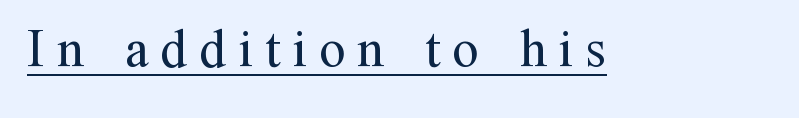
The image shows 53 px regular-weight serif type, upright; set unusually wide letter spacing (+0.23 em), underlined; medium stroke contrast and a medium x-height.
